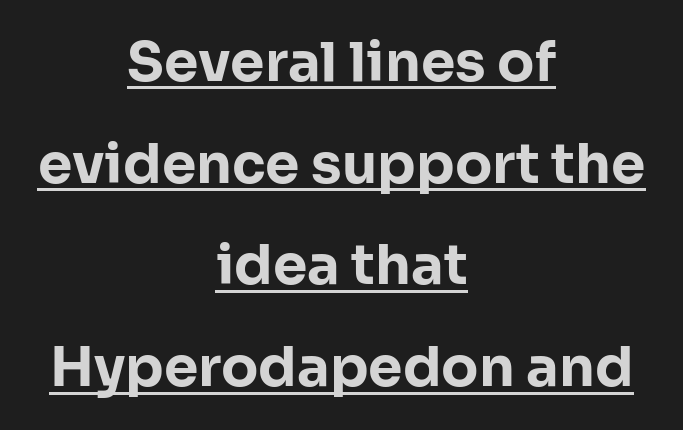
The image shows 55 px bold sans-serif type, upright; set centered, line spacing 1.85x, normal letter spacing, underlined; low stroke contrast and a medium x-height.
